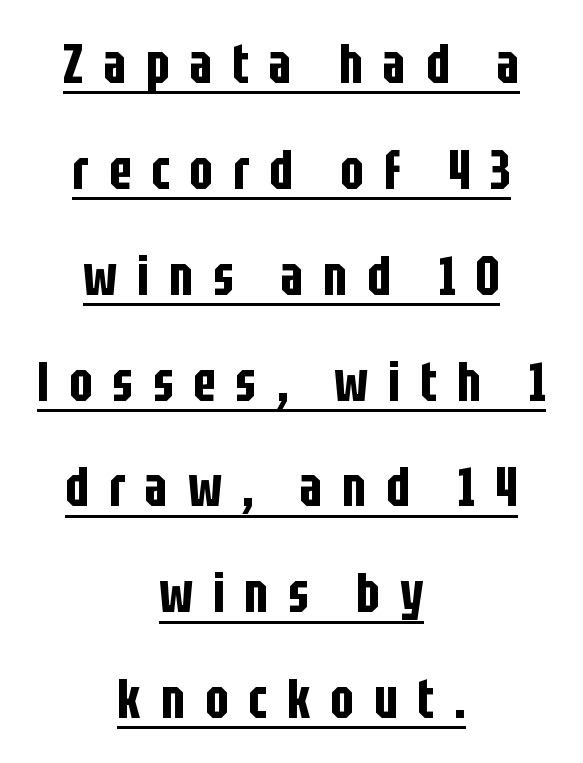
Q: Is the text italic (slanted)? A: No, it is upright.
Q: Is the typeface a serif or a sans-serif typeface? A: Sans-serif.
Q: Is the text underlined? A: Yes.
Q: How is the paragraph aligned? A: Centered.
Q: Is the spacing between letters normal or unusually wide? A: Unusually wide.
Q: Width (condensed, normal, or wide)? A: Condensed.
Q: Stroke contrast? A: Low.
Q: x-height? A: Large.
Q: Monospaced? A: No.
